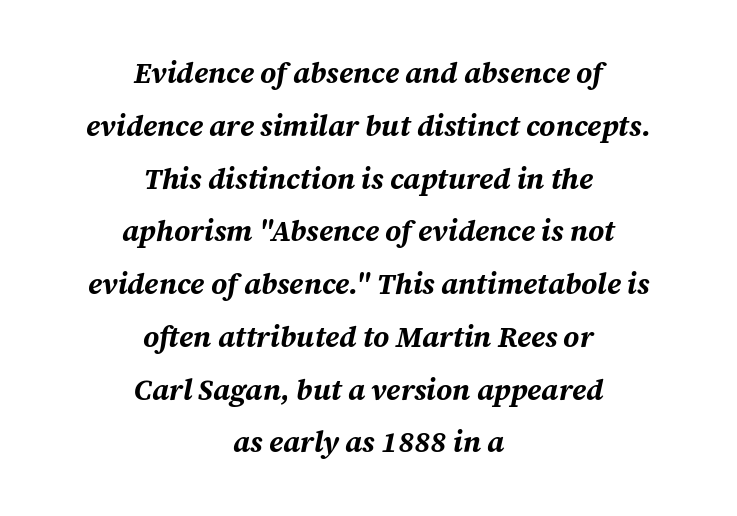
The paragraph shown floats in the horizontal middle. The horizontal fit of the characters is conventional and even. The space beneath each line is pristine and unruled. In terms of posture, this sample is oblique. Thick stems and heavy bowls — unmistakably bold.
